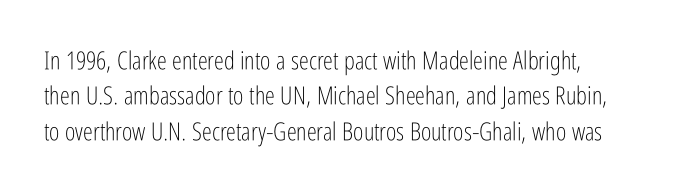
The image shows 25 px text type, upright; set left-aligned, normal line spacing (1.42x), normal letter spacing, not underlined.
